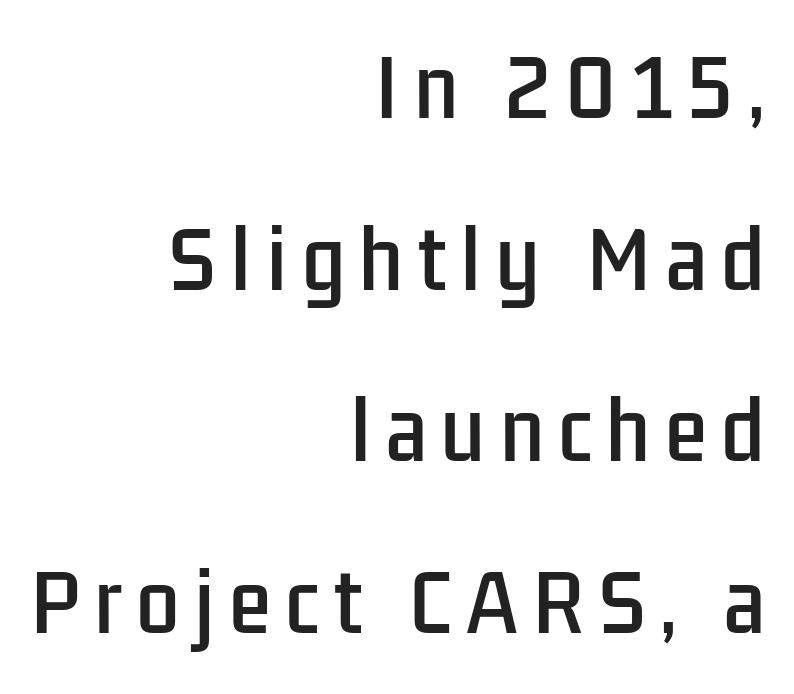
The face used here is proportionally spaced, like ordinary book or web type. The words here are not underlined. Typeset ragged left — the right edge is the straight one. Vertical strokes here are truly vertical. Does the type have serifs? No, each stem ends abruptly. Honestly, the rows look like they've been pulled way apart.
